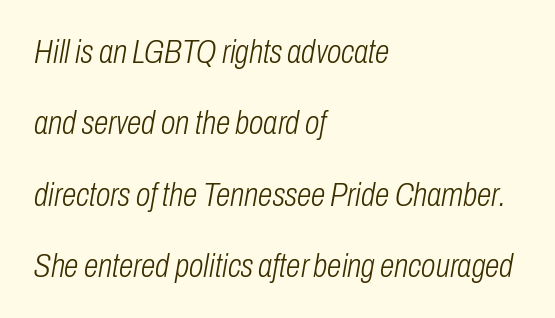
{"italic": "yes", "lean": "right", "slant_degrees": 10, "bold": "no", "weight": "light", "width": "condensed", "stroke_contrast": "low", "x_height": "medium", "monospaced": "no", "underline": "no", "align": "left", "line_spacing": "loose", "line_spacing_ratio": 2.16, "letter_spacing": "normal", "letter_spacing_em": 0.0, "glyph_px": 33}
